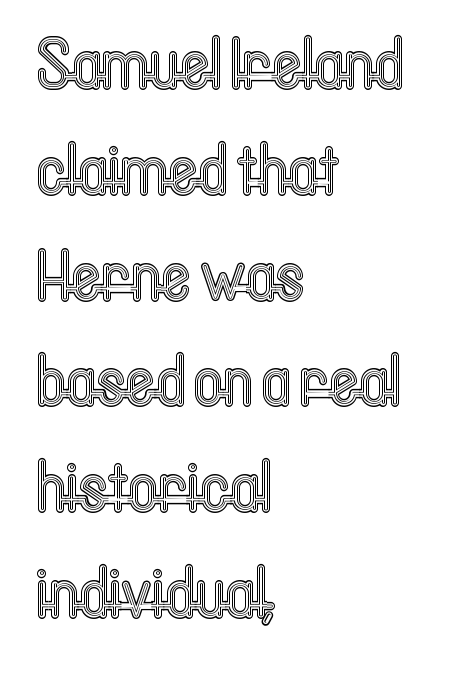
Characters follow at the spacing the type designer built in. Spacing verdict: proportional, widths tailored to each character. The typography opts for an upright posture over an oblique one. Typeset ragged right — the left edge is the straight one. Underlining? Definitely not there. Regular leading.
